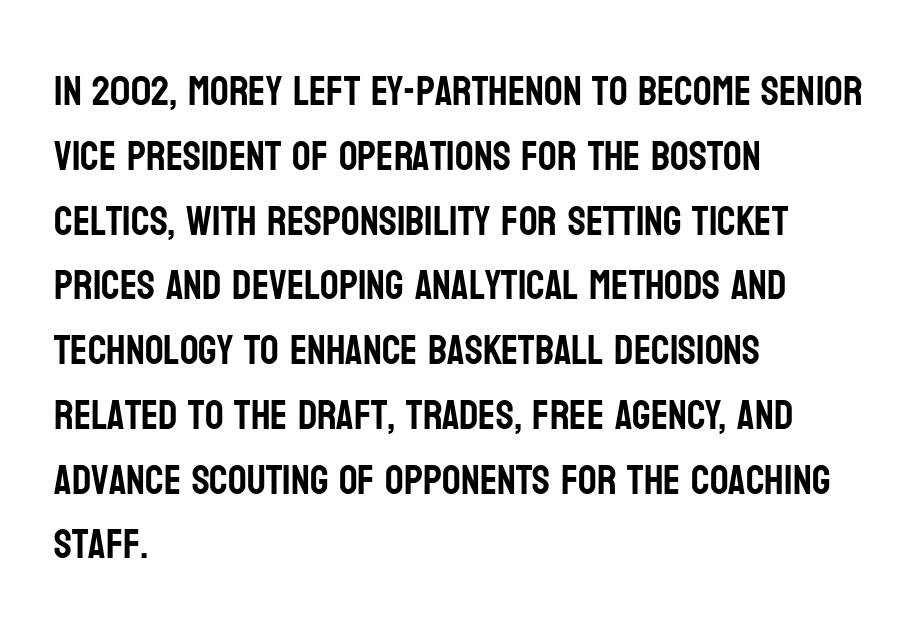
The axis of the letterforms is exactly vertical. The block of text has a typical density, with ordinary space between rows. Short note: letters normally spaced. Compared with a centered layout, this one pins lines to the left instead.
